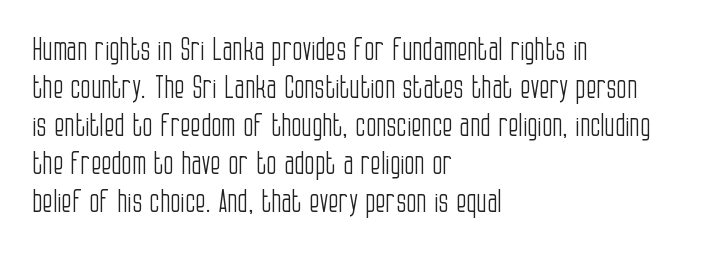
Is the stroke heavy? The answer is a plain regular-or-lighter. The characters display no serif detailing; their extremities are plain. When letters stand straight like this, we call the style roman or upright. The face used here is proportionally spaced, like ordinary book or web type. Students, observe: this is what conventionally led text looks like. Leftover space on each line is placed entirely after the last word.
